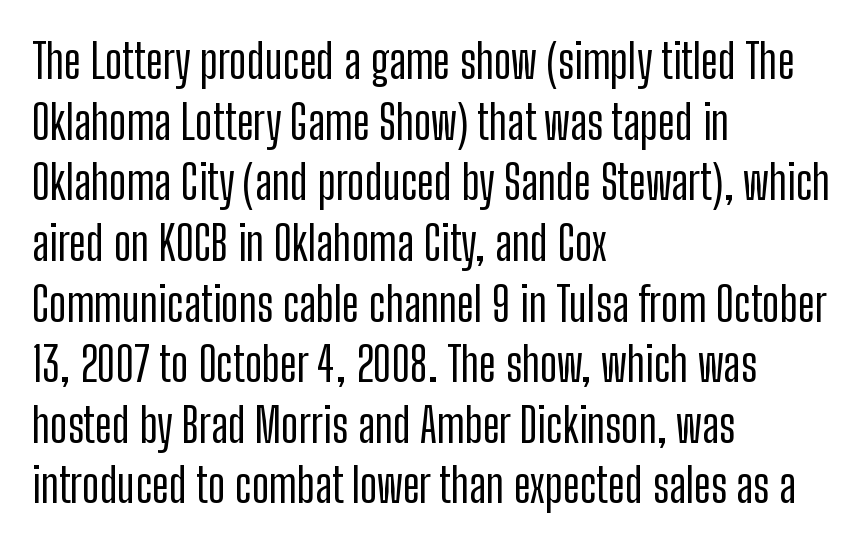
A classic flush-left, rag-right setting is used for this passage. Descenders hang freely into open space. Successive baselines arrive at the customary interval. The passage shown is typed in a proportional face where columns would drift. Font category for this specimen: sans-serif.
